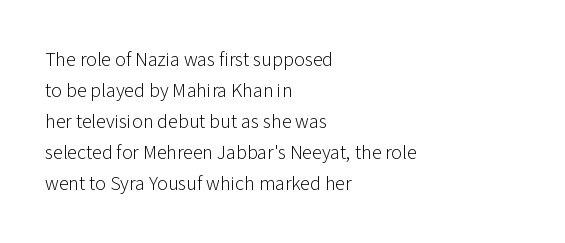
The image shows 20 px text type, upright; set left-aligned, normal line spacing (1.55x), normal letter spacing, not underlined.
